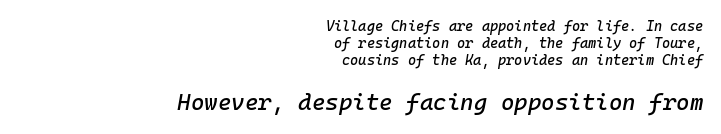
The following chunk of copy outweighs the initial chunk in type size. Does extra space separate the letters? No, they use regular spacing. Italic: yes, the glyphs are oblique. The foot of each line stays bare and open. These lines stack with their right ends in a neat column.
